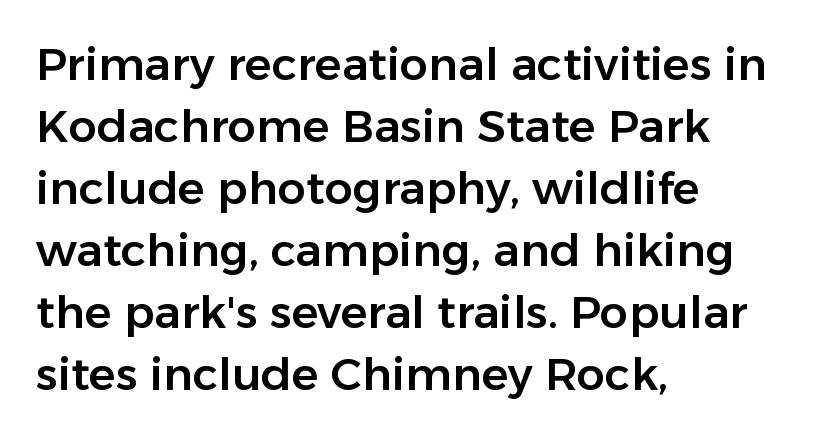
Horizontally, the lines are justified to the leading edge only. Nope, no serifs anywhere on these letters. Normally led — the rows are evenly, conventionally spaced. Is this a fixed-width face? No — the glyphs have proportional, varying widths.
